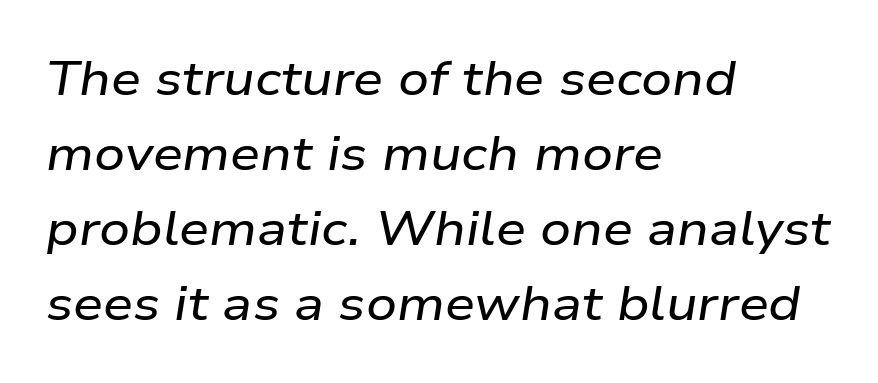
Q: Is the text italic (slanted)? A: Yes, it leans right by about 9 degrees.
Q: Is the text underlined? A: No.
Q: How is the paragraph aligned? A: Left-aligned.
Q: Is the spacing between letters normal or unusually wide? A: Normal.
Q: Is the spacing between lines tight, normal or loose? A: Normal.
Q: Width (condensed, normal, or wide)? A: Wide.
Q: Stroke contrast? A: Low.
Q: x-height? A: Medium.
Q: Monospaced? A: No.
